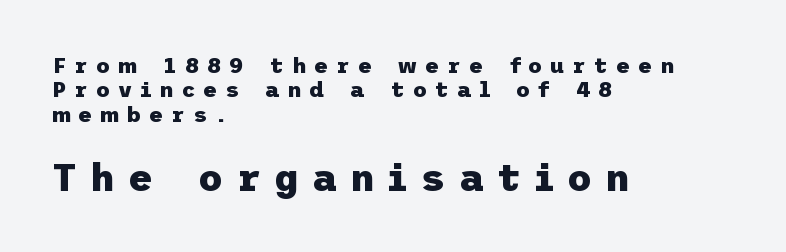
Q: Is the text bold? A: Yes.
Q: Is the text italic (slanted)? A: No, it is upright.
Q: Is the typeface a serif or a sans-serif typeface? A: Sans-serif.
Q: Is the text underlined? A: No.
Q: How is the paragraph aligned? A: Left-aligned.
Q: Is the spacing between letters normal or unusually wide? A: Unusually wide.
Q: Is the spacing between lines tight, normal or loose? A: Tight.
Q: Which block of text is set in a larger size, the first (top) or the second (bottom)? A: The second (bottom) one.
Q: Width (condensed, normal, or wide)? A: Normal.
Q: Stroke contrast? A: Low.
Q: x-height? A: Medium.
